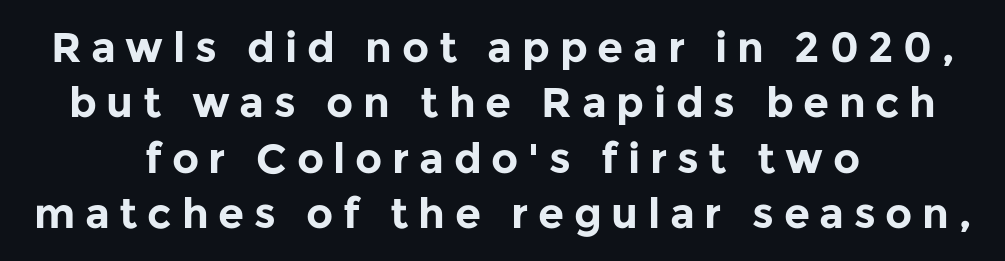
The image shows 42 px bold sans-serif type, upright; set centered, normal line spacing (1.32x), unusually wide letter spacing (+0.23 em), not underlined; low stroke contrast and a medium x-height.
